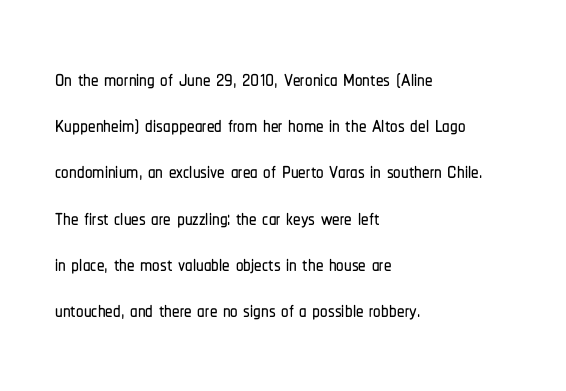
{"serif": "no", "italic": "no", "width": "condensed", "stroke_contrast": "low", "x_height": "medium", "monospaced": "no", "underline": "no", "align": "left", "line_spacing": "normal", "line_spacing_ratio": 1.54, "letter_spacing": "normal", "letter_spacing_em": 0.0, "glyph_px": 30}
